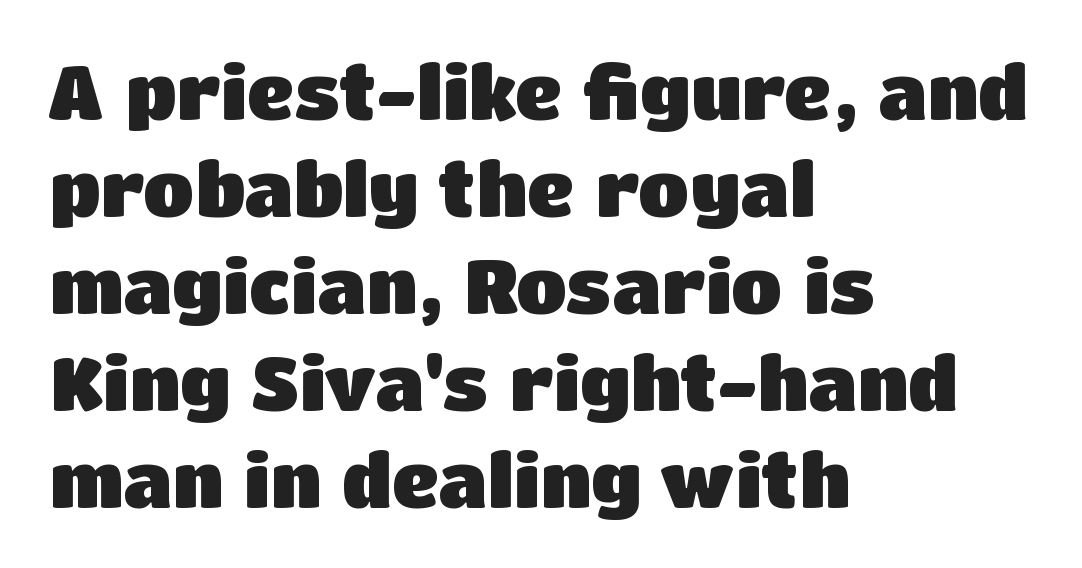
Q: Is the text bold? A: Yes.
Q: Is the text italic (slanted)? A: No, it is upright.
Q: Is the typeface a serif or a sans-serif typeface? A: Sans-serif.
Q: Is the text underlined? A: No.
Q: How is the paragraph aligned? A: Left-aligned.
Q: Is the spacing between letters normal or unusually wide? A: Normal.
Q: Is the spacing between lines tight, normal or loose? A: Normal.
Q: Width (condensed, normal, or wide)? A: Normal.
Q: Stroke contrast? A: Low.
Q: x-height? A: Large.
Q: Monospaced? A: No.
